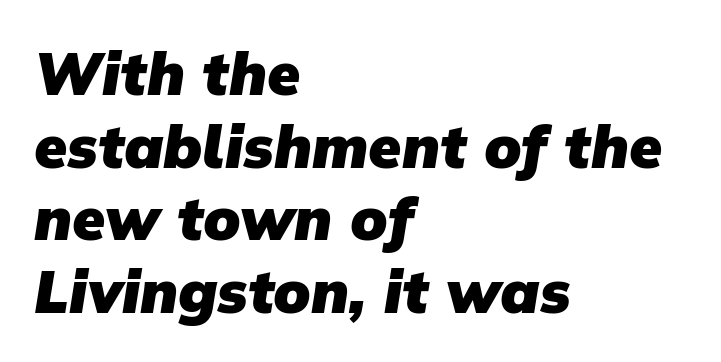
The image shows 60 px heavy sans-serif type; set left-aligned, line spacing 1.21x, normal letter spacing, not underlined; low stroke contrast and a medium x-height.
